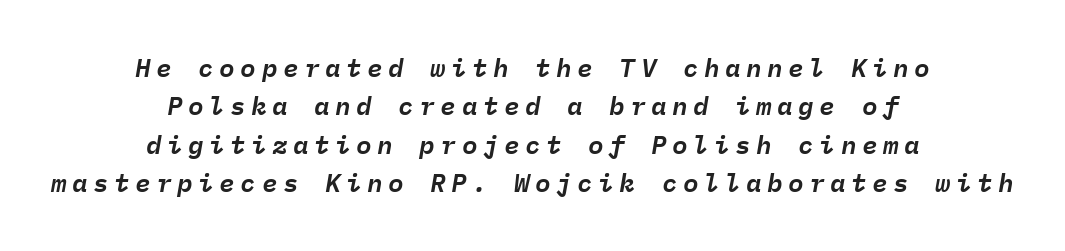
The image shows 26 px text type, italic (leaning right); set centered, normal line spacing (1.48x), unusually wide letter spacing (+0.21 em), not underlined.
